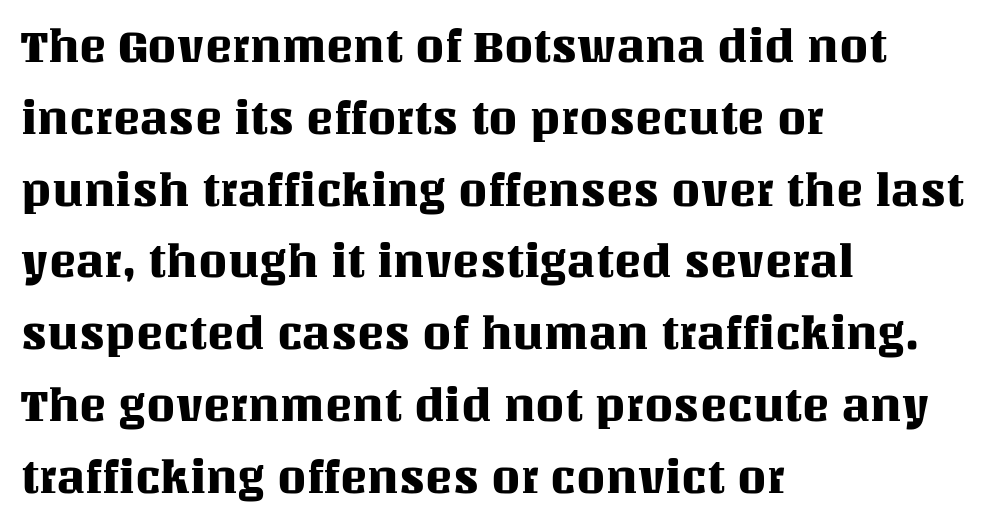
Q: Is the text italic (slanted)? A: No, it is upright.
Q: Is the text underlined? A: No.
Q: How is the paragraph aligned? A: Left-aligned.
Q: Is the spacing between letters normal or unusually wide? A: Normal.
Q: Is the spacing between lines tight, normal or loose? A: Normal.
Q: Width (condensed, normal, or wide)? A: Normal.
Q: Stroke contrast? A: Medium.
Q: x-height? A: Large.
Q: Monospaced? A: No.
